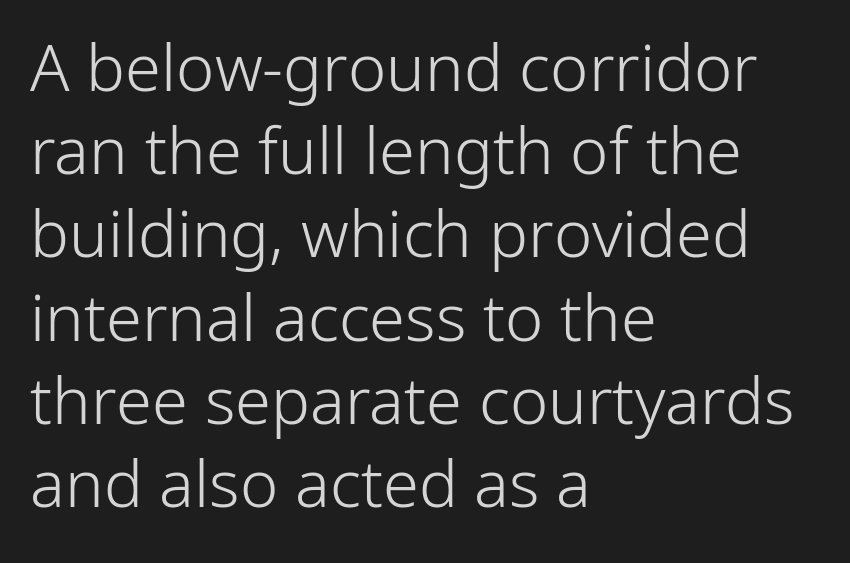
Q: Is the text bold? A: No.
Q: Is the text italic (slanted)? A: No, it is upright.
Q: Is the typeface a serif or a sans-serif typeface? A: Sans-serif.
Q: Is the text underlined? A: No.
Q: How is the paragraph aligned? A: Left-aligned.
Q: Is the spacing between letters normal or unusually wide? A: Normal.
Q: Is the spacing between lines tight, normal or loose? A: Normal.
Q: Width (condensed, normal, or wide)? A: Normal.
Q: Stroke contrast? A: Low.
Q: x-height? A: Medium.
Q: Monospaced? A: No.
